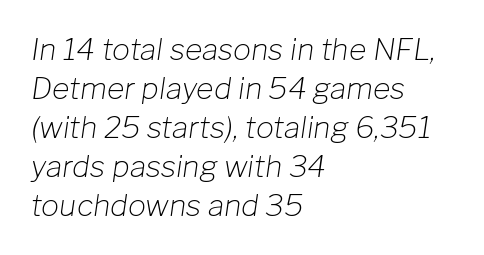
{"italic": "yes", "lean": "right", "slant_degrees": 8, "bold": "no", "weight": "light", "width": "normal", "stroke_contrast": "low", "x_height": "medium", "monospaced": "no", "underline": "no", "align": "left", "line_spacing": "normal", "line_spacing_ratio": 1.3, "letter_spacing": "normal", "letter_spacing_em": 0.0, "glyph_px": 30}
